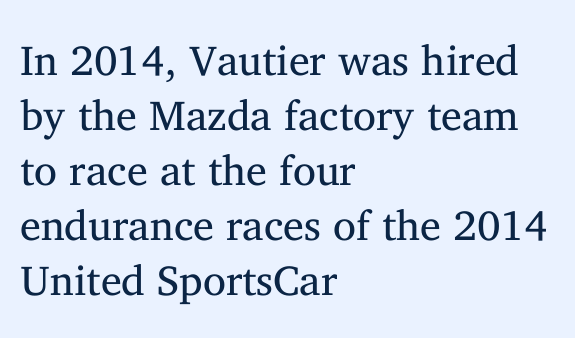
The image shows 42 px regular-weight serif type, upright; set left-aligned, normal line spacing (1.31x), normal letter spacing, not underlined; medium stroke contrast and a medium x-height.
